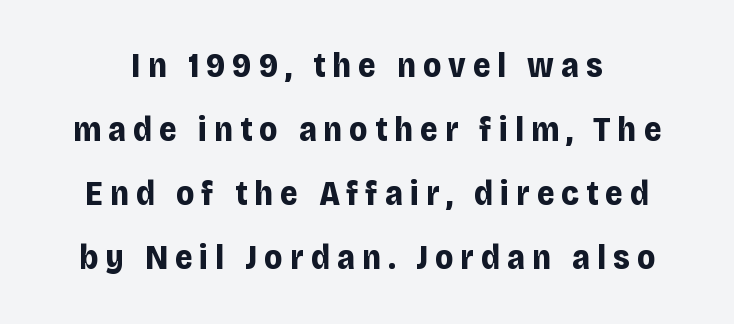
The image shows 34 px bold sans-serif type, upright; set line spacing 1.88x, unusually wide letter spacing (+0.21 em), not underlined; low stroke contrast and a large x-height.
